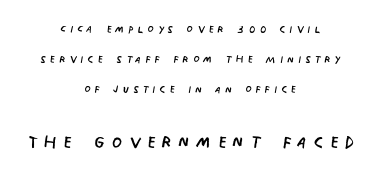
Type size steps up from the first block to the second. You could fit nearly another row in the gap between these rows. Look at the tracking — it's clearly loosened, letters drifting apart. The rag falls on both sides of this text block equally.
